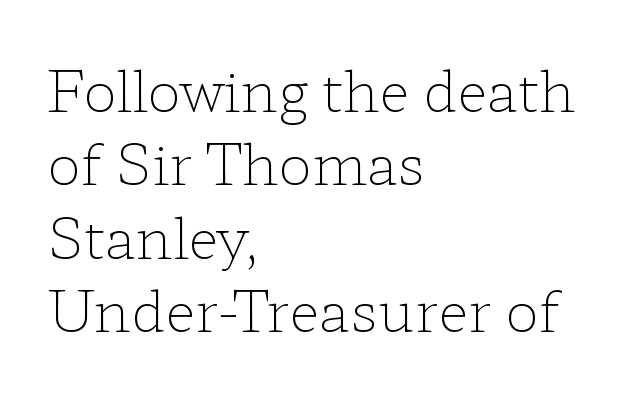
The image shows 56 px light, wide serif type, upright; set left-aligned, normal line spacing (1.31x), normal letter spacing, not underlined; low stroke contrast and a medium x-height.
